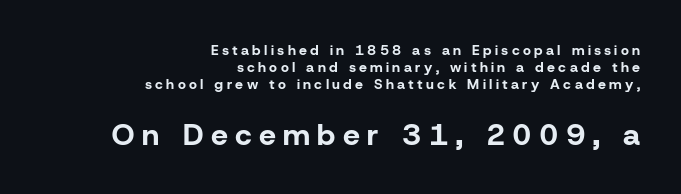
Q: Is the text bold? A: Yes.
Q: Is the text italic (slanted)? A: No, it is upright.
Q: Is the typeface a serif or a sans-serif typeface? A: Sans-serif.
Q: Is the text underlined? A: No.
Q: How is the paragraph aligned? A: Right-aligned.
Q: Is the spacing between letters normal or unusually wide? A: Unusually wide.
Q: Which block of text is set in a larger size, the first (top) or the second (bottom)? A: The second (bottom) one.
Q: Width (condensed, normal, or wide)? A: Normal.
Q: Stroke contrast? A: Low.
Q: x-height? A: Medium.
Q: Monospaced? A: No.
